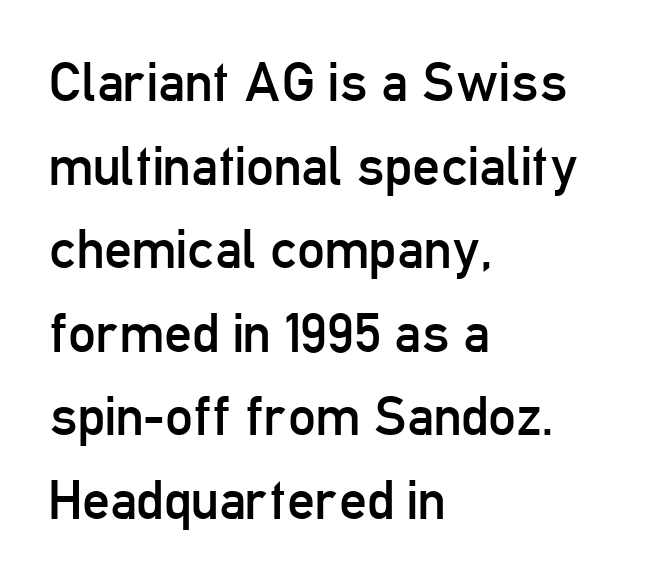
Every stem runs plumb, perpendicular to the baseline. Notice how descenders clear the ascenders below comfortably — that's standard leading. A clean baseline with only descenders dipping below it. Here the glyphs are tracked normally, forming tight word shapes. This reads as an unemphasized weight, regular at the heaviest.
